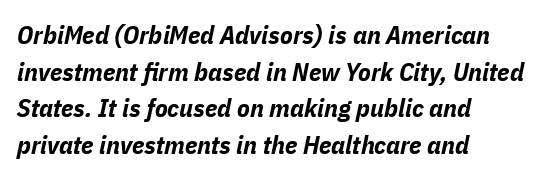
Q: Is the text bold? A: Yes.
Q: Is the text italic (slanted)? A: Yes, it leans right by about 11 degrees.
Q: Is the text underlined? A: No.
Q: How is the paragraph aligned? A: Left-aligned.
Q: Is the spacing between letters normal or unusually wide? A: Normal.
Q: Is the spacing between lines tight, normal or loose? A: Normal.
